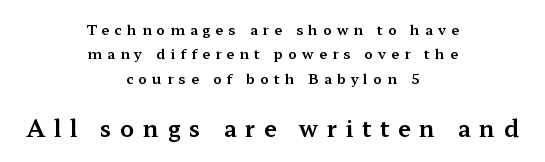
Q: Is the text italic (slanted)? A: No, it is upright.
Q: Is the text underlined? A: No.
Q: How is the paragraph aligned? A: Centered.
Q: Is the spacing between letters normal or unusually wide? A: Unusually wide.
Q: Which block of text is set in a larger size, the first (top) or the second (bottom)? A: The second (bottom) one.
